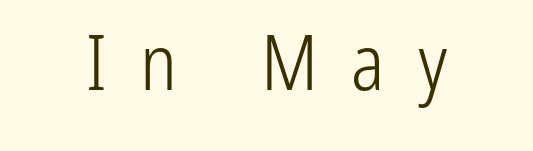
{"serif": "no", "italic": "no", "bold": "no", "weight": "light", "width": "condensed", "stroke_contrast": "low", "x_height": "medium", "monospaced": "no", "underline": "no", "align": "center", "letter_spacing": "wide", "letter_spacing_em": 0.43, "glyph_px": 77}
